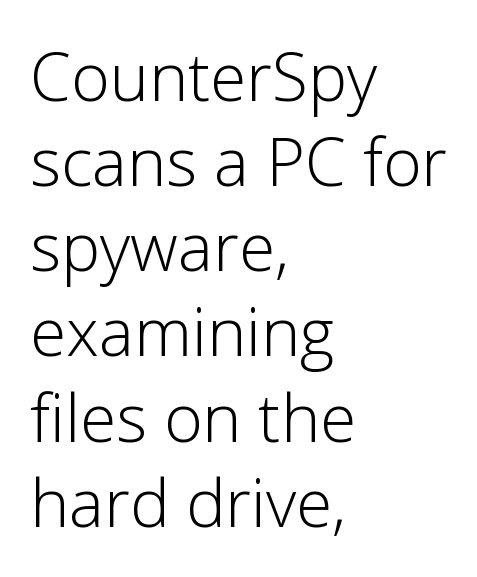
The image shows 66 px light sans-serif type, upright; set left-aligned, normal line spacing (1.29x), normal letter spacing, not underlined; low stroke contrast and a medium x-height.
